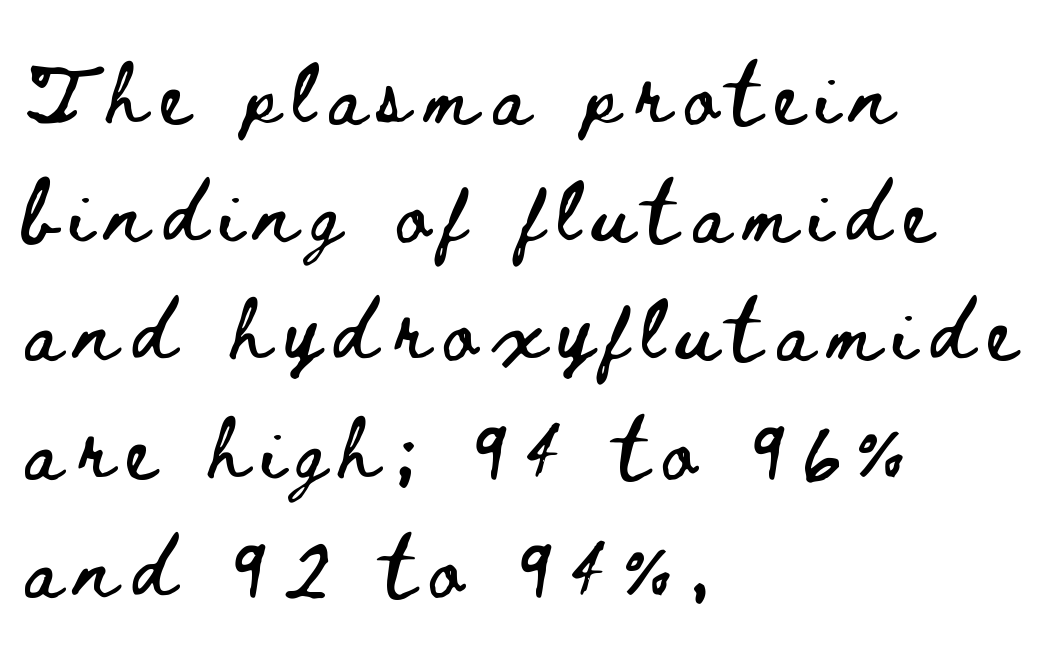
{"width": "wide", "stroke_contrast": "low", "x_height": "small", "monospaced": "no", "underline": "no", "align": "left", "line_spacing": "loose", "line_spacing_ratio": 1.97, "letter_spacing": "wide", "letter_spacing_em": 0.24, "glyph_px": 60}
